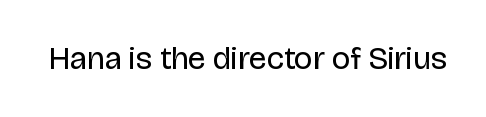
Heft: none added — not bold. The font family rendered here belongs to the sans-serif group. If you drew a line through each stem, it would be perfectly vertical. Is this a fixed-width face? No — the glyphs have proportional, varying widths. Decoration check: the copy has no underline. Look at the tracking — it's just the regular setting, nothing added.
